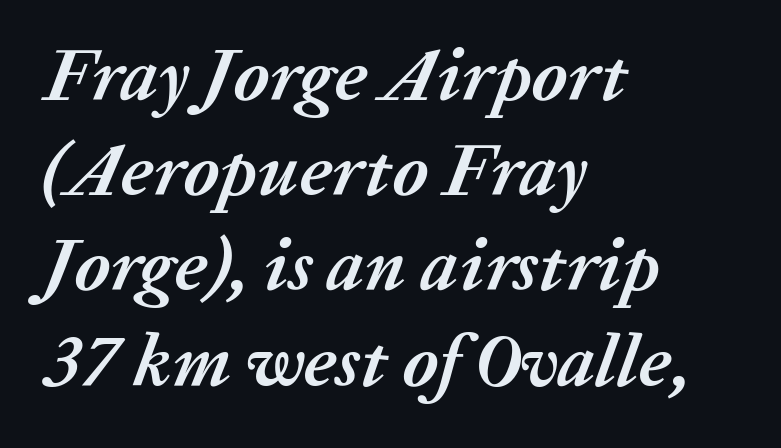
{"italic": "yes", "lean": "right", "slant_degrees": 20, "bold": "yes", "weight": "semibold", "width": "normal", "stroke_contrast": "medium", "x_height": "medium", "monospaced": "no", "underline": "no", "align": "left", "line_spacing": "normal", "line_spacing_ratio": 1.27, "letter_spacing": "normal", "letter_spacing_em": 0.0, "glyph_px": 75}
